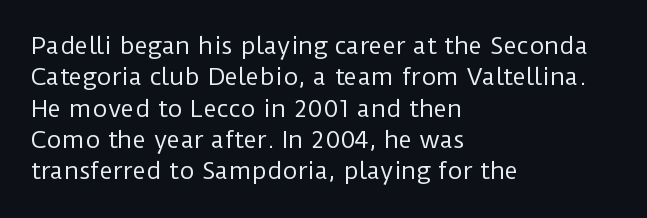
The image shows 23 px text type, upright; set left-aligned, normal line spacing (1.36x), normal letter spacing, not underlined.
